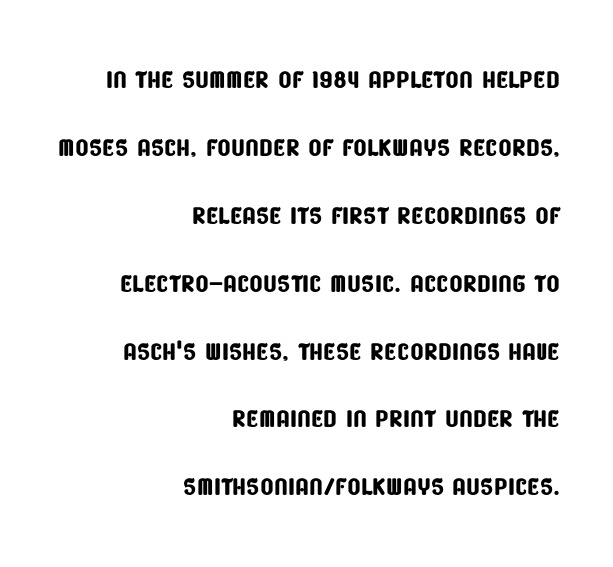
The image shows 35 px condensed sans-serif type; set right-aligned, loose line spacing (1.94x), normal letter spacing, not underlined; low stroke contrast and a large x-height.
